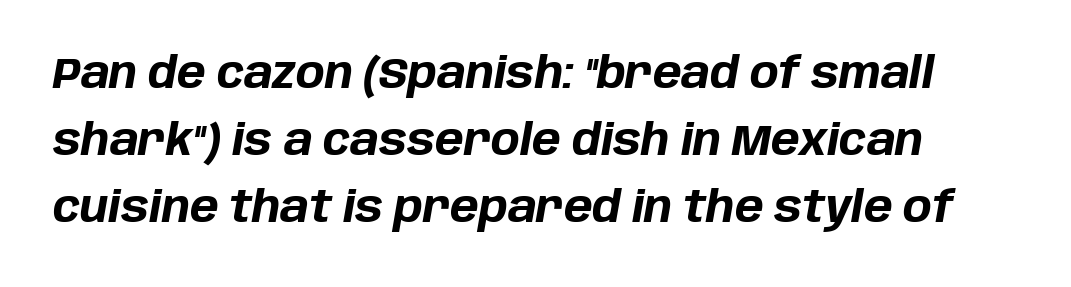
Q: Is the text bold? A: Yes.
Q: Is the text italic (slanted)? A: Yes, it leans right by about 10 degrees.
Q: Is the text underlined? A: No.
Q: Is the spacing between letters normal or unusually wide? A: Normal.
Q: Is the spacing between lines tight, normal or loose? A: Normal.
Q: Width (condensed, normal, or wide)? A: Normal.
Q: Stroke contrast? A: Low.
Q: x-height? A: Large.
Q: Monospaced? A: No.
